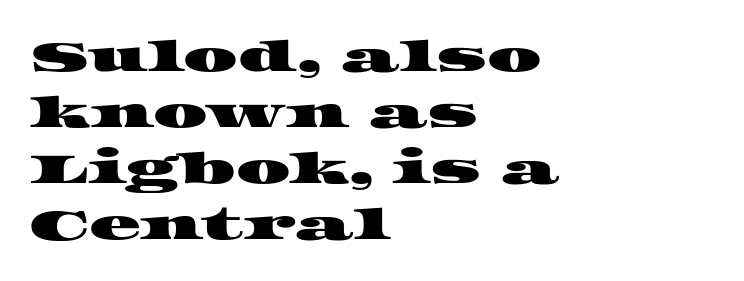
The passage shown is not underscored anywhere. Stroke terminals: seriffed. The rendering anchors every line to the left-hand side. Is this a fixed-width face? No — the glyphs have proportional, varying widths. Horizontal bands of white between lines are of average thickness.
